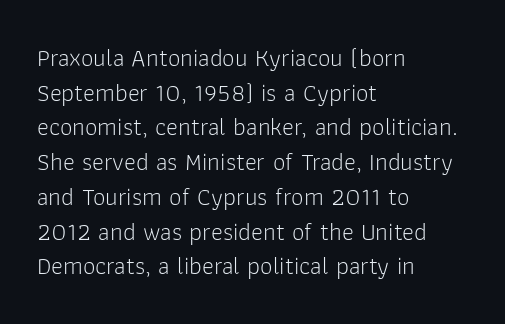
Q: Is the text bold? A: No.
Q: Is the text italic (slanted)? A: No, it is upright.
Q: Is the text underlined? A: No.
Q: How is the paragraph aligned? A: Left-aligned.
Q: Is the spacing between letters normal or unusually wide? A: Normal.
Q: Is the spacing between lines tight, normal or loose? A: Normal.
